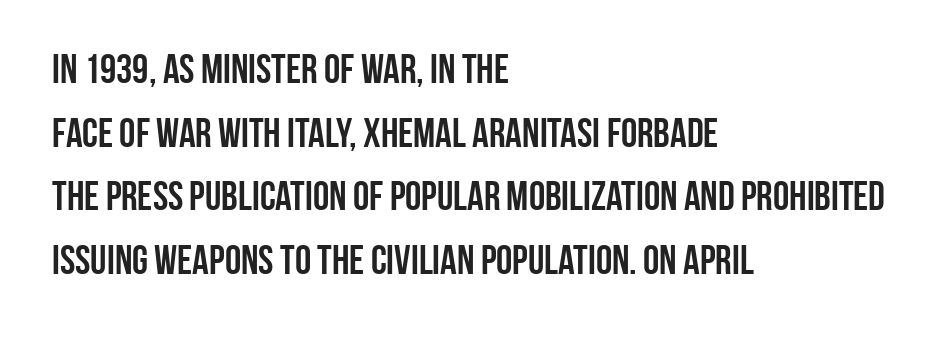
Is this a fixed-width face? No — the glyphs have proportional, varying widths. Decoration check: the copy has no underline. It's the straight-up-and-down kind of type. The tracking reads as untouched default to a designer's eye. The vertical gap from one line to the next is medium. Type style note: lacks serifs.
